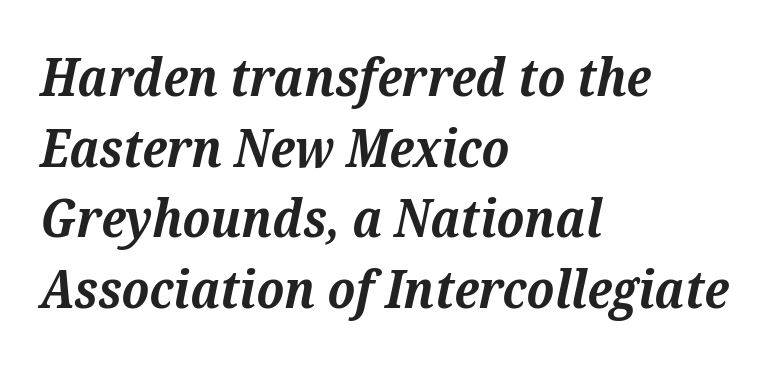
Q: Is the text bold? A: Yes.
Q: Is the text italic (slanted)? A: Yes, it leans right by about 12 degrees.
Q: Is the typeface a serif or a sans-serif typeface? A: Serif.
Q: Is the text underlined? A: No.
Q: How is the paragraph aligned? A: Left-aligned.
Q: Is the spacing between letters normal or unusually wide? A: Normal.
Q: Is the spacing between lines tight, normal or loose? A: Normal.
Q: Width (condensed, normal, or wide)? A: Normal.
Q: Stroke contrast? A: Medium.
Q: x-height? A: Medium.
Q: Monospaced? A: No.
